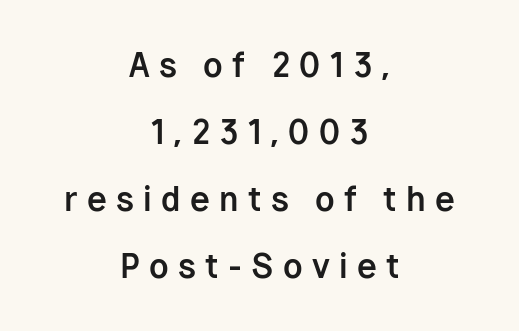
{"serif": "no", "italic": "no", "bold": "yes", "weight": "bold", "width": "normal", "stroke_contrast": "low", "x_height": "medium", "monospaced": "no", "underline": "no", "align": "center", "line_spacing": "loose", "line_spacing_ratio": 2.09, "letter_spacing": "wide", "letter_spacing_em": 0.29, "glyph_px": 32}
